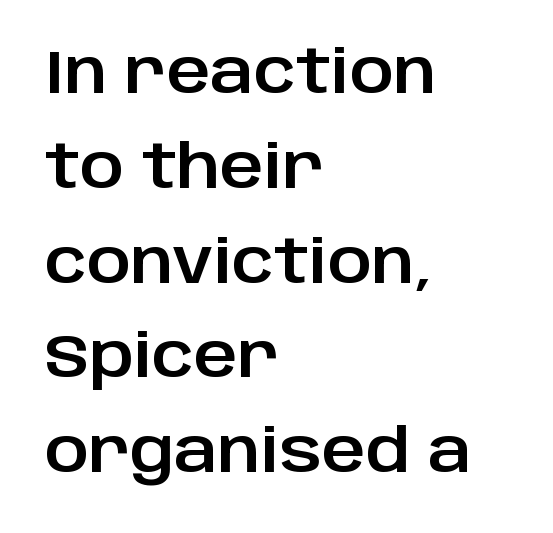
{"serif": "no", "italic": "no", "width": "normal", "stroke_contrast": "low", "x_height": "large", "monospaced": "no", "underline": "no", "align": "left", "line_spacing": "normal", "line_spacing_ratio": 1.58, "letter_spacing": "normal", "letter_spacing_em": 0.0, "glyph_px": 60}
